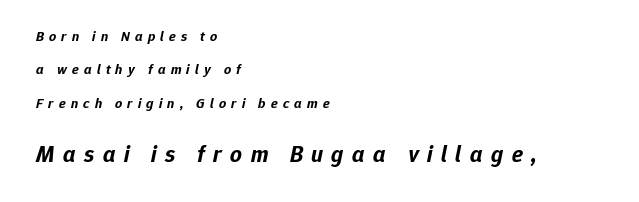
Glyph-to-glyph distance is far greater than everyday printed text. Each glyph is drawn with heavy, bold strokes. Compare the two chunks: the lower has the greater cap height. Line beginnings align vertically; line endings do not. Compared with ordinary roman type, these characters are visibly tilted. Widely set lines give the paragraph a tall, airy silhouette.
